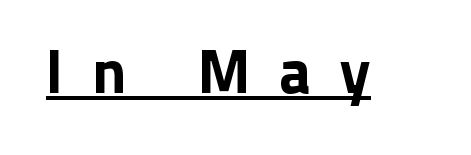
{"serif": "no", "italic": "no", "width": "normal", "stroke_contrast": "low", "x_height": "medium", "monospaced": "no", "underline": "yes", "letter_spacing": "wide", "letter_spacing_em": 0.46, "glyph_px": 62}
